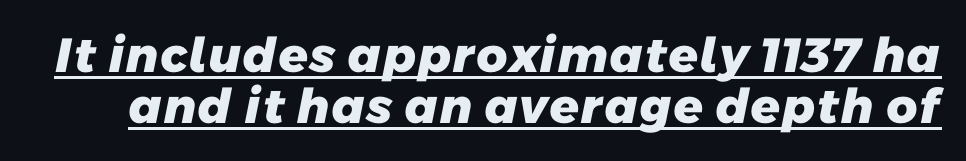
Q: Is the text bold? A: Yes.
Q: Is the typeface a serif or a sans-serif typeface? A: Sans-serif.
Q: Is the text underlined? A: Yes.
Q: Is the spacing between letters normal or unusually wide? A: Normal.
Q: Is the spacing between lines tight, normal or loose? A: Tight.
Q: Width (condensed, normal, or wide)? A: Normal.
Q: Stroke contrast? A: Low.
Q: x-height? A: Medium.
Q: Monospaced? A: No.
